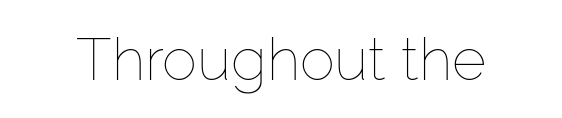
The image shows 59 px thin type, upright; set normal letter spacing, not underlined; low stroke contrast and a medium x-height.
